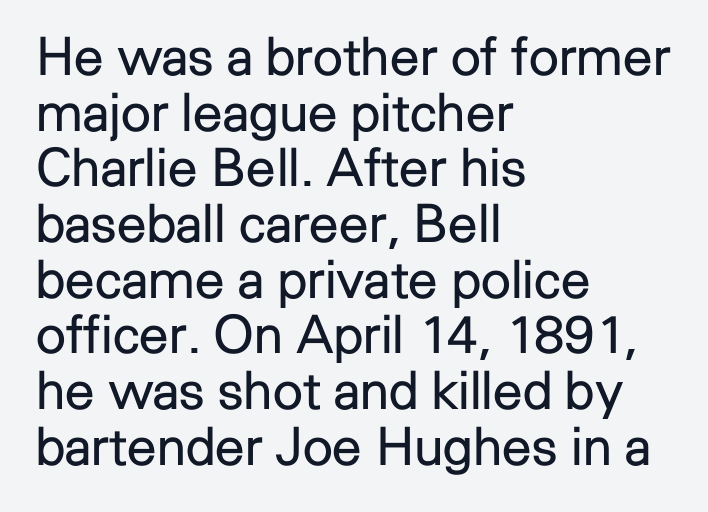
{"serif": "no", "italic": "no", "bold": "no", "weight": "regular", "width": "normal", "stroke_contrast": "low", "x_height": "medium", "monospaced": "no", "underline": "no", "align": "left", "line_spacing": "tight", "line_spacing_ratio": 1.05, "letter_spacing": "normal", "letter_spacing_em": 0.0, "glyph_px": 53}
